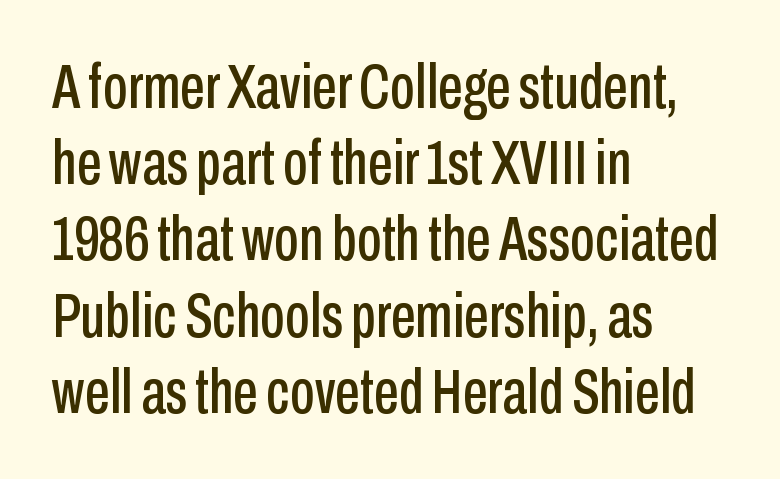
The image shows 63 px condensed sans-serif type, upright; set left-aligned, line spacing 1.21x, normal letter spacing, not underlined; low stroke contrast and a medium x-height.
